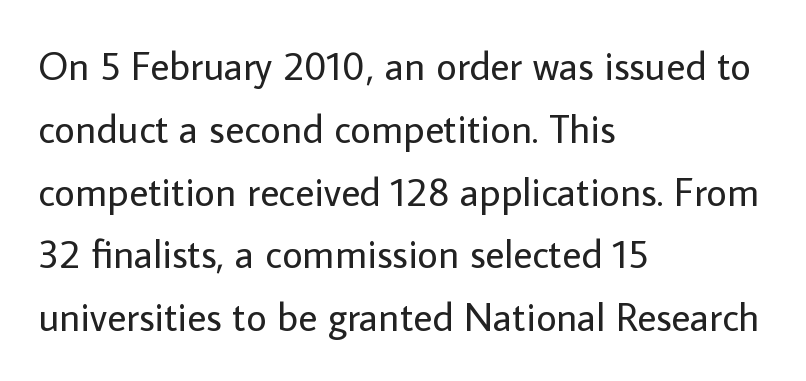
Q: Is the text bold? A: No.
Q: Is the text italic (slanted)? A: No, it is upright.
Q: Is the typeface a serif or a sans-serif typeface? A: Sans-serif.
Q: Is the text underlined? A: No.
Q: How is the paragraph aligned? A: Left-aligned.
Q: Is the spacing between letters normal or unusually wide? A: Normal.
Q: Is the spacing between lines tight, normal or loose? A: Normal.
Q: Width (condensed, normal, or wide)? A: Normal.
Q: Stroke contrast? A: Low.
Q: x-height? A: Medium.
Q: Monospaced? A: No.
